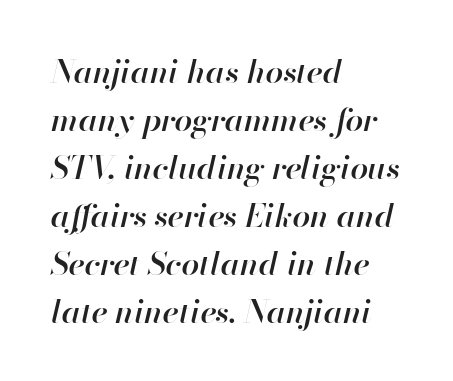
{"italic": "yes", "lean": "right", "slant_degrees": 13, "bold": "semi", "weight": "semibold", "width": "normal", "stroke_contrast": "high", "x_height": "small", "monospaced": "no", "underline": "no", "align": "left", "line_spacing": "normal", "line_spacing_ratio": 1.5, "letter_spacing": "normal", "letter_spacing_em": 0.0, "glyph_px": 32}
